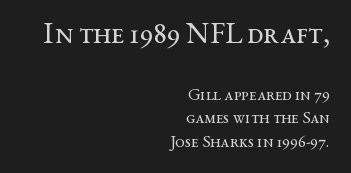
Q: Is the text bold? A: No.
Q: Is the text italic (slanted)? A: No, it is upright.
Q: Is the typeface a serif or a sans-serif typeface? A: Serif.
Q: Is the text underlined? A: No.
Q: How is the paragraph aligned? A: Right-aligned.
Q: Is the spacing between letters normal or unusually wide? A: Normal.
Q: Is the spacing between lines tight, normal or loose? A: Normal.
Q: Which block of text is set in a larger size, the first (top) or the second (bottom)? A: The first (top) one.
Q: Width (condensed, normal, or wide)? A: Wide.
Q: Stroke contrast? A: Medium.
Q: x-height? A: Medium.
Q: Monospaced? A: No.
